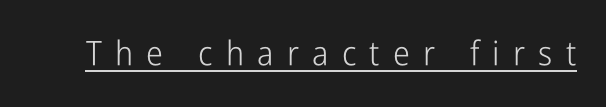
How are the letters spaced? Widely, with obvious added tracking. The characters are drawn with everyday or finer stroke widths. Compared with undecorated copy, this sample adds a rule below the words. Upright lettering throughout. Looks like regular typesetting: each glyph gets only the width it needs.
